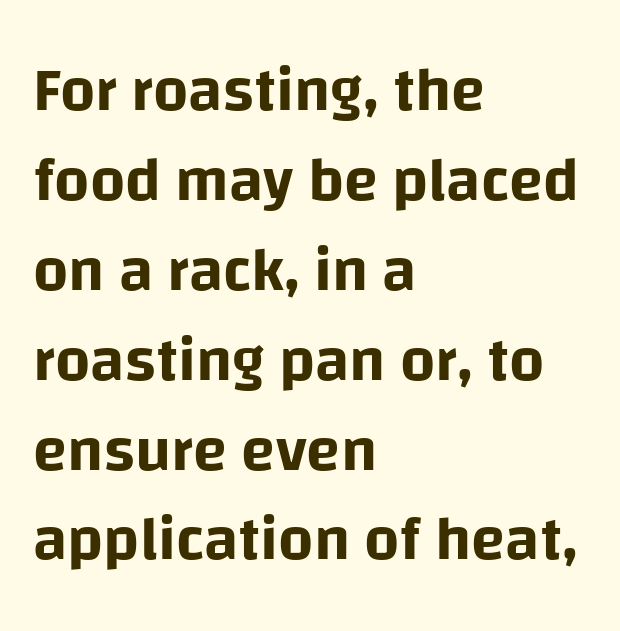
Q: Is the text italic (slanted)? A: No, it is upright.
Q: Is the typeface a serif or a sans-serif typeface? A: Sans-serif.
Q: Is the text underlined? A: No.
Q: How is the paragraph aligned? A: Left-aligned.
Q: Is the spacing between letters normal or unusually wide? A: Normal.
Q: Is the spacing between lines tight, normal or loose? A: Normal.
Q: Width (condensed, normal, or wide)? A: Normal.
Q: Stroke contrast? A: Low.
Q: x-height? A: Large.
Q: Monospaced? A: No.
